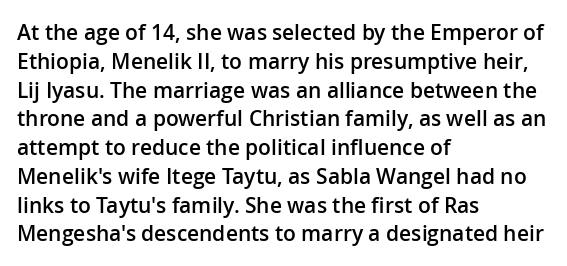
Underlining? Definitely not there. Posture: vertical. The space between consecutive lines is moderate. The paragraph has a hard left edge and a soft right edge. The line texture is even and compact thanks to regular tracking.
